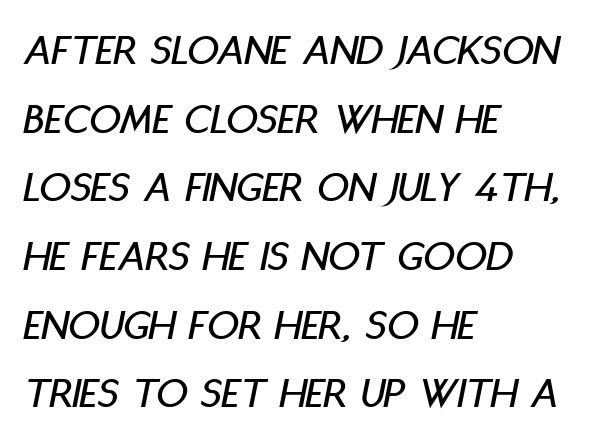
The image shows 44 px condensed type, italic (leaning right); set left-aligned, normal line spacing (1.56x), normal letter spacing, not underlined; low stroke contrast and a large x-height.
